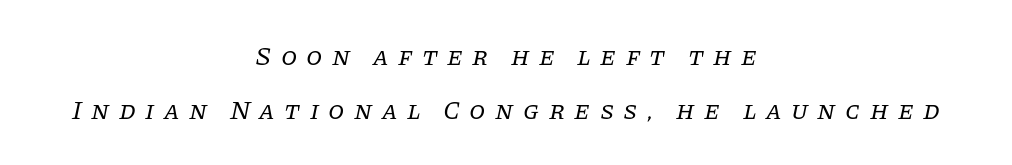
The image shows 26 px text type, italic (leaning right); set centered, loose line spacing (2.09x), unusually wide letter spacing (+0.36 em), not underlined.
